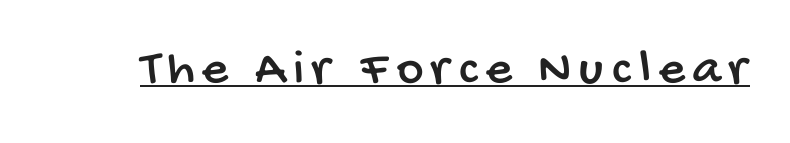
Descenders here cross a horizontal rule under the line. The typeface chosen for these lines omits serifs. These lines are rendered in a variable-pitch font.
